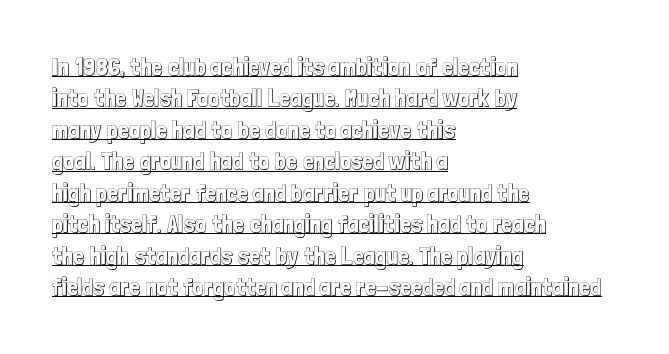
Q: Is the text italic (slanted)? A: No, it is upright.
Q: Is the text underlined? A: Yes.
Q: How is the paragraph aligned? A: Left-aligned.
Q: Is the spacing between letters normal or unusually wide? A: Normal.
Q: Is the spacing between lines tight, normal or loose? A: Normal.
